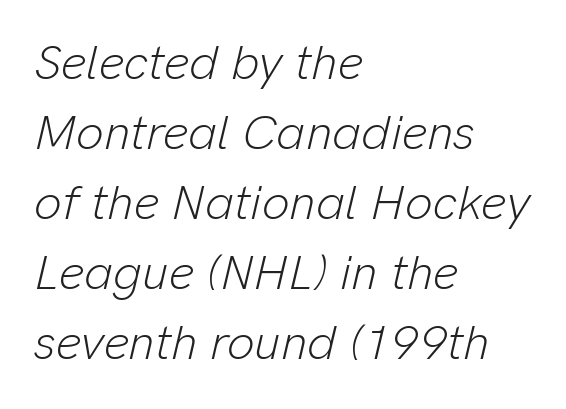
The image shows 49 px light type, italic (leaning right); set left-aligned, normal line spacing (1.43x), normal letter spacing, not underlined; low stroke contrast and a medium x-height.
